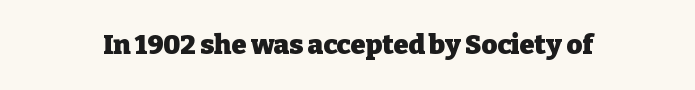
Q: Is the text bold? A: Yes.
Q: Is the text italic (slanted)? A: No, it is upright.
Q: Is the text underlined? A: No.
Q: Is the spacing between letters normal or unusually wide? A: Normal.
